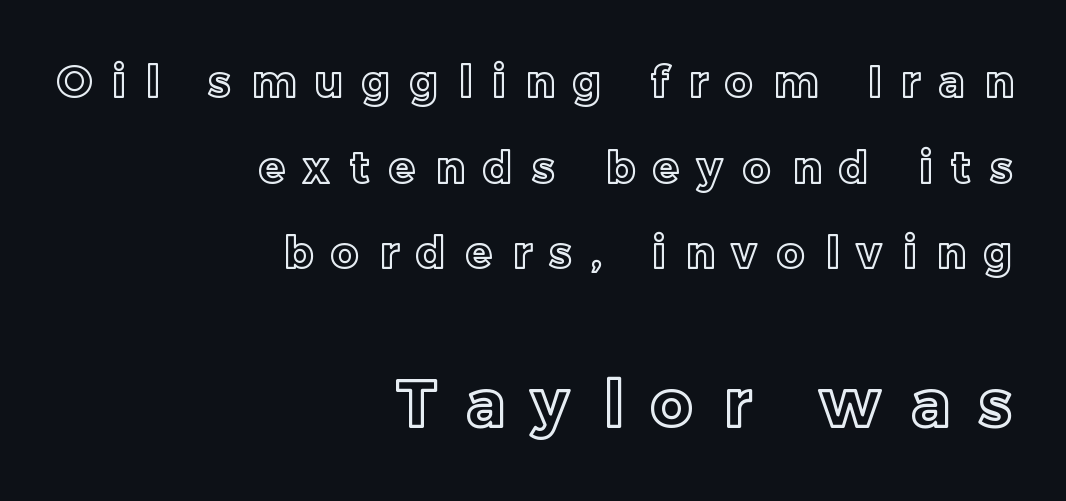
{"italic": "no", "width": "normal", "x_height": "medium", "monospaced": "no", "underline": "no", "align": "right", "line_spacing": "loose", "line_spacing_ratio": 1.99, "letter_spacing": "wide", "letter_spacing_em": 0.46, "larger_block": "second", "size_ratio": 1.49, "glyph_px": 64}
